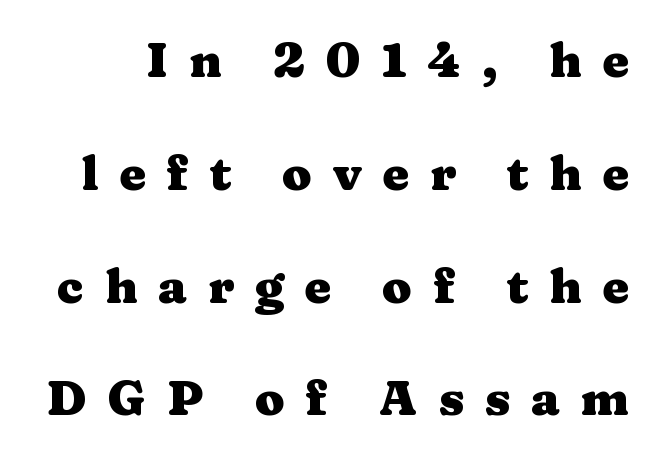
The image shows 48 px heavy, wide serif type, upright; set loose line spacing (2.35x), unusually wide letter spacing (+0.43 em), not underlined; medium stroke contrast and a medium x-height.
